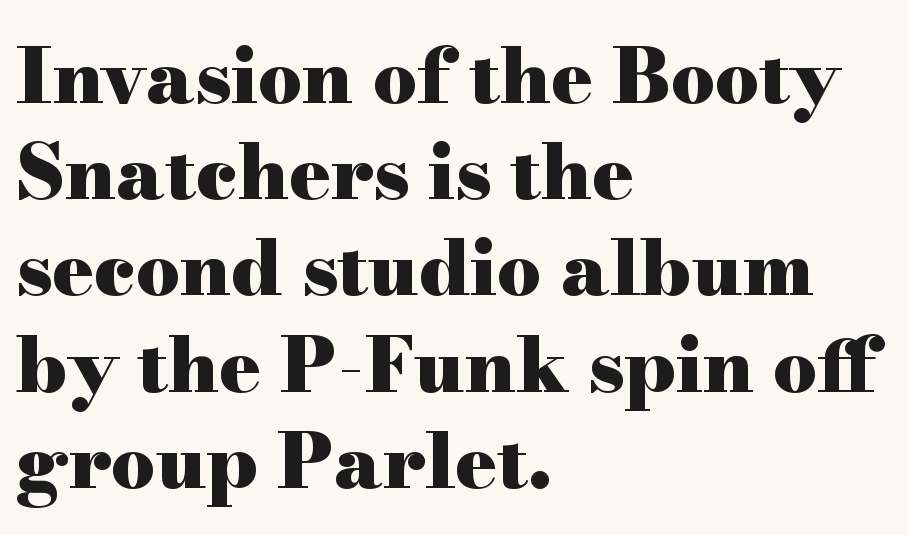
Q: Is the text bold? A: Yes.
Q: Is the text italic (slanted)? A: No, it is upright.
Q: Is the typeface a serif or a sans-serif typeface? A: Serif.
Q: Is the text underlined? A: No.
Q: How is the paragraph aligned? A: Left-aligned.
Q: Is the spacing between letters normal or unusually wide? A: Normal.
Q: Is the spacing between lines tight, normal or loose? A: Normal.
Q: Width (condensed, normal, or wide)? A: Wide.
Q: Stroke contrast? A: High.
Q: x-height? A: Small.
Q: Monospaced? A: No.
